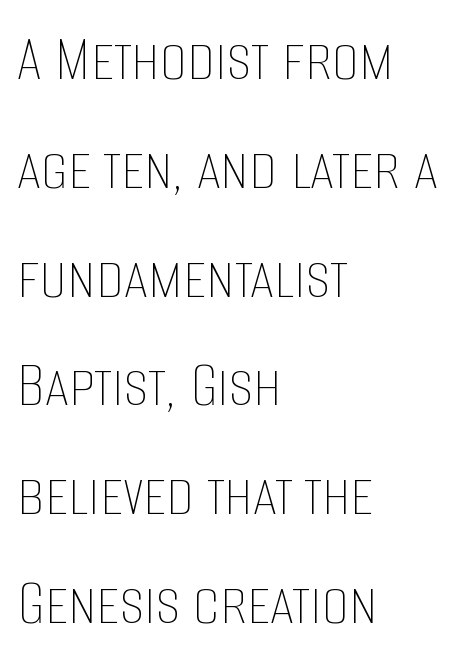
The image shows 68 px thin, condensed type, upright; set left-aligned, normal line spacing (1.6x), normal letter spacing, not underlined; low stroke contrast and a large x-height.
